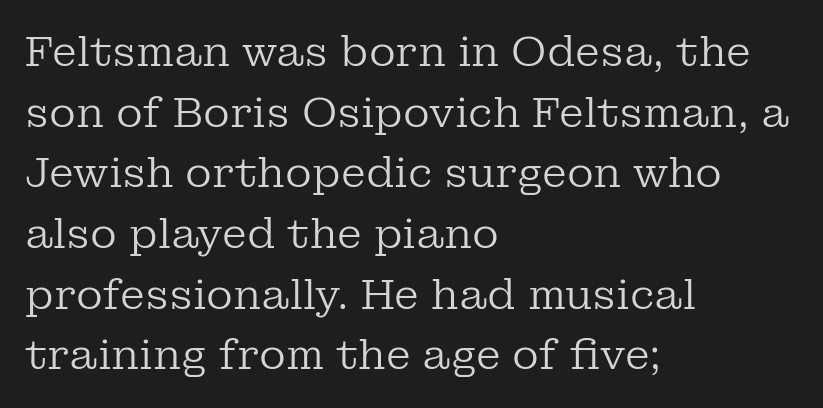
Proportional: the letters do not fall into vertical columns. Unlike italic type, these characters show no tilt at all. The rendering uses a moderate line-height, typical for paragraphs. Does the copy run flush right? No — it runs flush left. No chunkiness to these letters — they're not bold.
